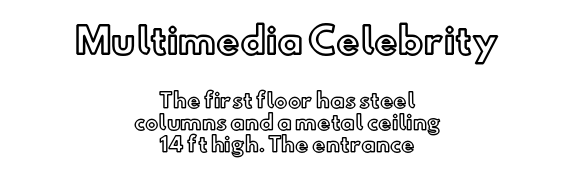
Q: Is the text italic (slanted)? A: No, it is upright.
Q: Is the text underlined? A: No.
Q: How is the paragraph aligned? A: Centered.
Q: Is the spacing between letters normal or unusually wide? A: Normal.
Q: Is the spacing between lines tight, normal or loose? A: Tight.
Q: Which block of text is set in a larger size, the first (top) or the second (bottom)? A: The first (top) one.
Q: Width (condensed, normal, or wide)? A: Normal.
Q: x-height? A: Small.
Q: Monospaced? A: No.
